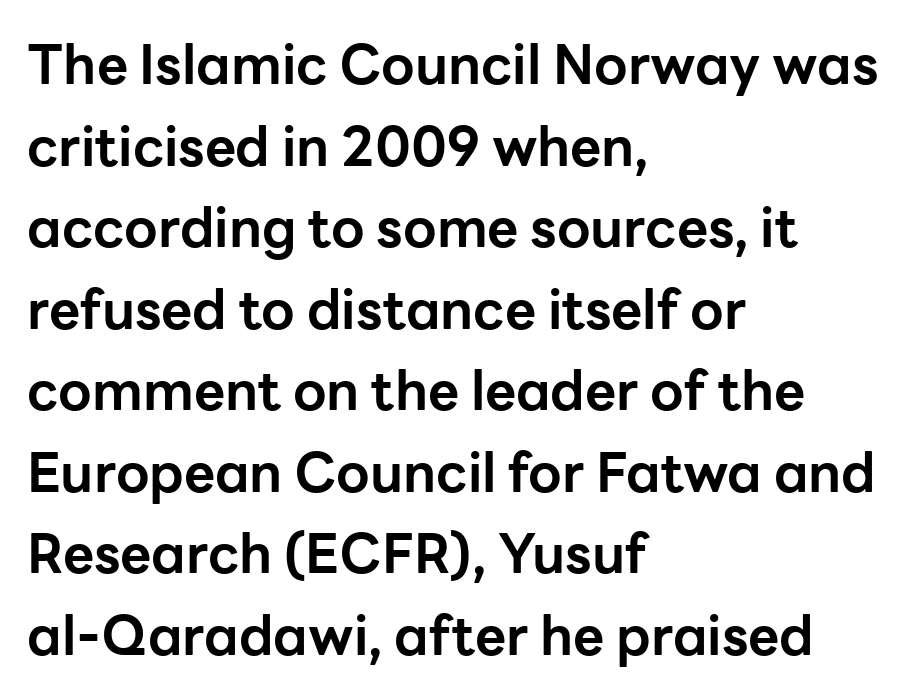
The image shows 54 px bold sans-serif type, upright; set left-aligned, normal line spacing (1.51x), normal letter spacing, not underlined; low stroke contrast and a medium x-height.
